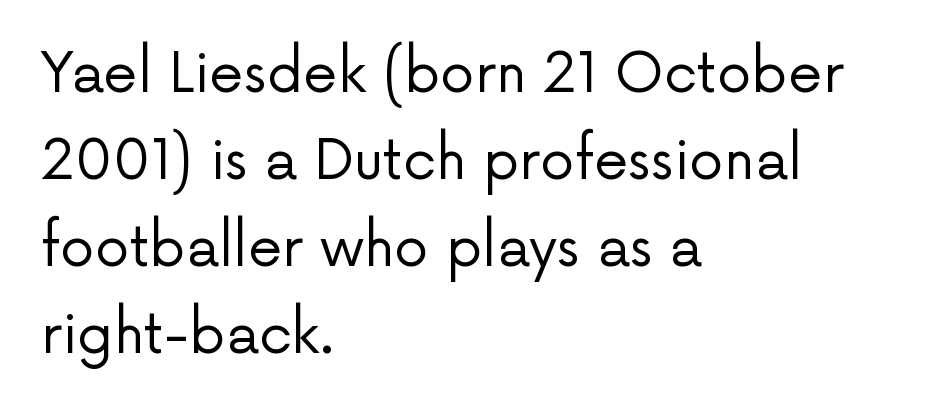
Q: Is the text bold? A: No.
Q: Is the text italic (slanted)? A: No, it is upright.
Q: Is the typeface a serif or a sans-serif typeface? A: Sans-serif.
Q: Is the text underlined? A: No.
Q: How is the paragraph aligned? A: Left-aligned.
Q: Is the spacing between letters normal or unusually wide? A: Normal.
Q: Is the spacing between lines tight, normal or loose? A: Normal.
Q: Width (condensed, normal, or wide)? A: Normal.
Q: Stroke contrast? A: Low.
Q: x-height? A: Medium.
Q: Monospaced? A: No.
